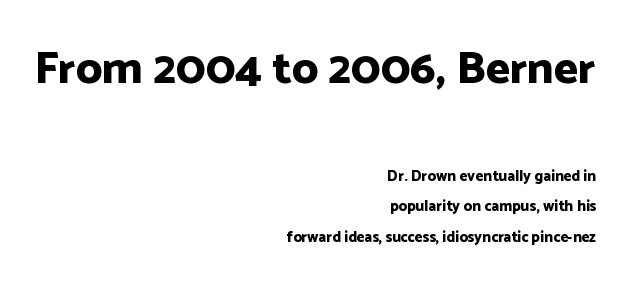
The image shows 46 px bold sans-serif type, upright; set right-aligned, loose line spacing (2.06x), normal letter spacing, not underlined; the first (top) block is 3.07x larger; low stroke contrast and a medium x-height.
